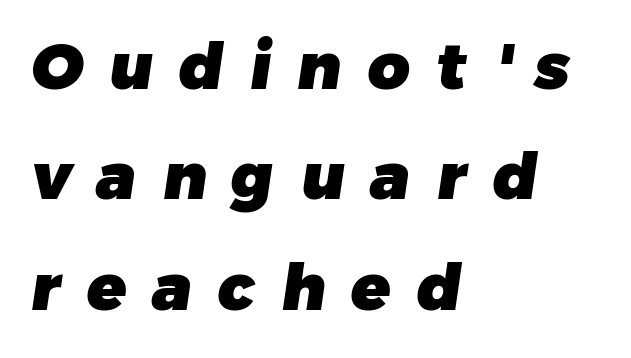
Look at the stroke-to-counter ratio: heavy, a bold. Leading matches the norm, producing a regular column. The rendering uses natural spacing where letterforms have individual widths. The line texture is sparse and dotted thanks to wide tracking. Regarding serifs, this sample does without them.
